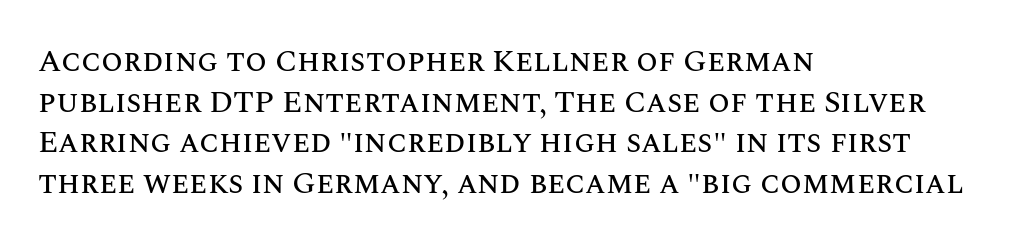
The image shows 31 px text type, upright; set left-aligned, normal line spacing (1.31x), normal letter spacing, not underlined; medium stroke contrast and a large x-height.
